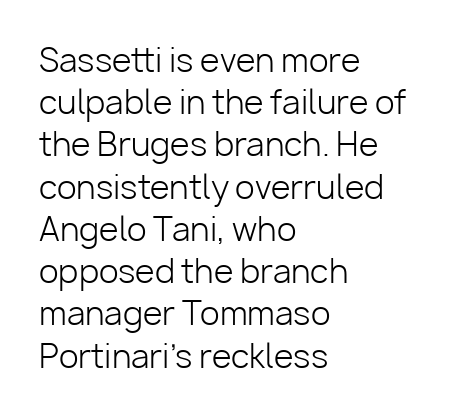
The image shows 32 px light sans-serif type, upright; set left-aligned, normal line spacing (1.32x), normal letter spacing, not underlined; low stroke contrast and a medium x-height.
